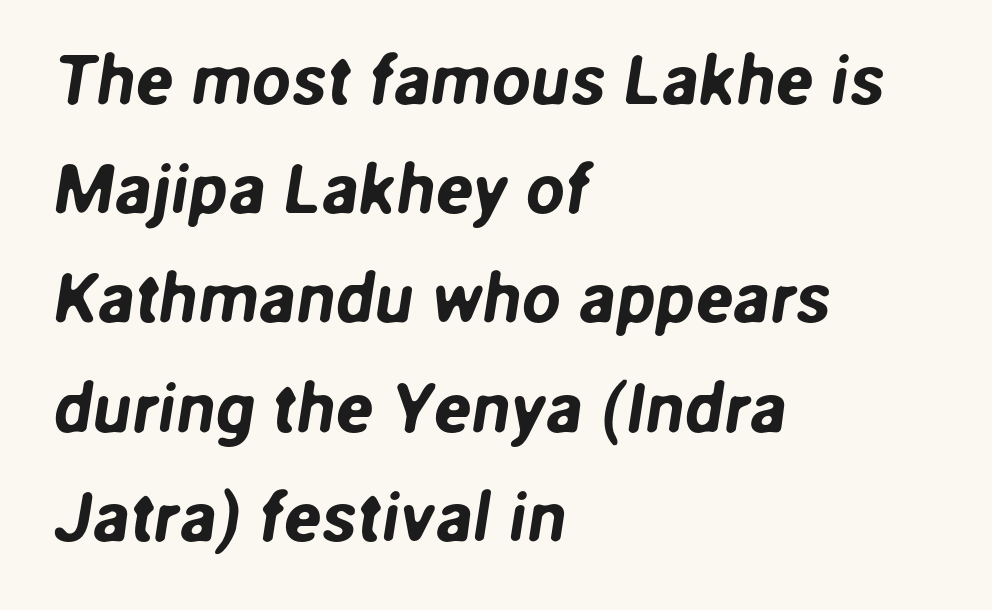
The image shows 70 px sans-serif type; set left-aligned, normal line spacing (1.56x), normal letter spacing, not underlined; low stroke contrast and a medium x-height.
